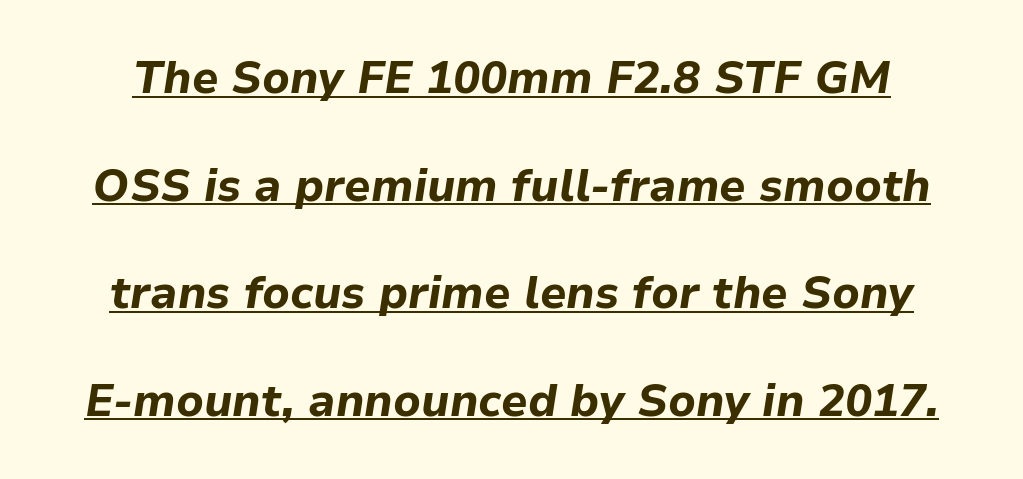
Q: Is the text bold? A: Yes.
Q: Is the text italic (slanted)? A: Yes, it leans right by about 9 degrees.
Q: Is the text underlined? A: Yes.
Q: Is the spacing between letters normal or unusually wide? A: Normal.
Q: Is the spacing between lines tight, normal or loose? A: Loose.
Q: Width (condensed, normal, or wide)? A: Normal.
Q: Stroke contrast? A: Low.
Q: x-height? A: Medium.
Q: Monospaced? A: No.
